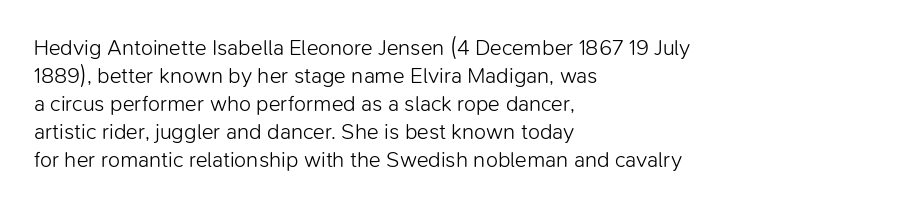
The image shows 22 px text type, upright; set left-aligned, normal line spacing (1.27x), normal letter spacing, not underlined.
